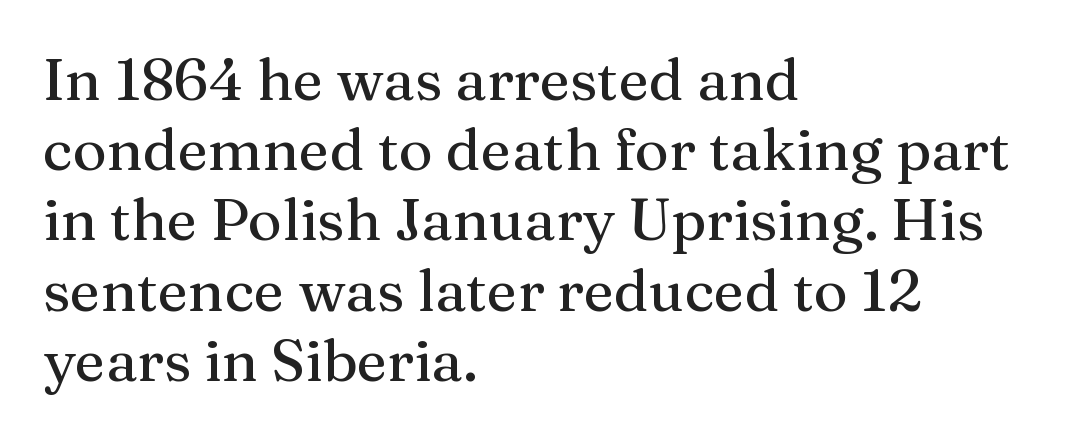
The characters display serif detailing at their extremities. Underlining? Definitely not there. Do the letters lean? They stand straight. The passage shown is typed in a proportional face where columns would drift. Horizontal alignment here is leftward, the default for most running prose.
